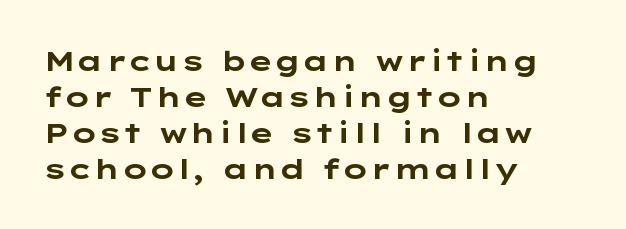
{"serif": "no", "italic": "no", "bold": "yes", "weight": "bold", "width": "wide", "stroke_contrast": "low", "x_height": "medium", "underline": "no", "align": "left", "line_spacing": "normal", "line_spacing_ratio": 1.28, "letter_spacing": "normal", "letter_spacing_em": 0.0, "glyph_px": 28}
